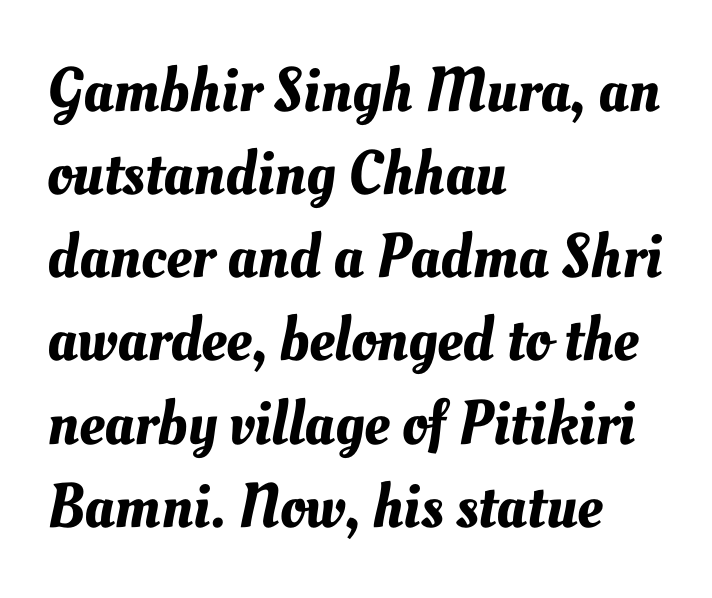
{"width": "normal", "stroke_contrast": "medium", "x_height": "small", "monospaced": "no", "underline": "no", "align": "left", "line_spacing": "normal", "line_spacing_ratio": 1.32, "letter_spacing": "normal", "letter_spacing_em": 0.0, "glyph_px": 63}
